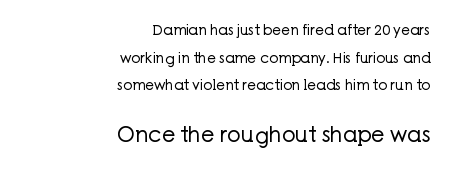
The image shows 21 px text type, upright; set right-aligned, loose line spacing (1.97x), normal letter spacing, not underlined; the second (bottom) block is 1.5x larger.
